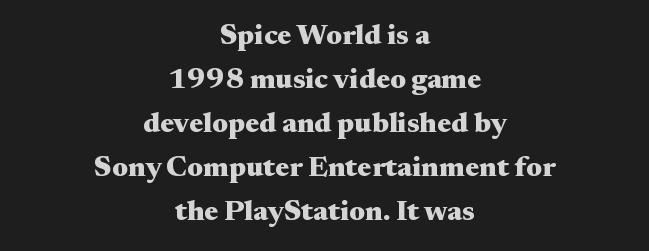
The image shows 29 px heavy, wide serif type, upright; set centered, normal line spacing (1.52x), normal letter spacing, not underlined; medium stroke contrast and a small x-height.
